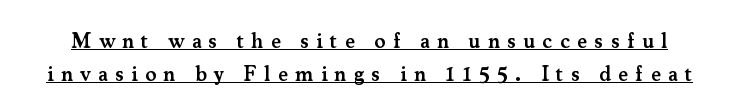
{"italic": "no", "bold": "semi", "underline": "yes", "line_spacing": "normal", "line_spacing_ratio": 1.58, "letter_spacing": "wide", "letter_spacing_em": 0.35, "glyph_px": 21}
